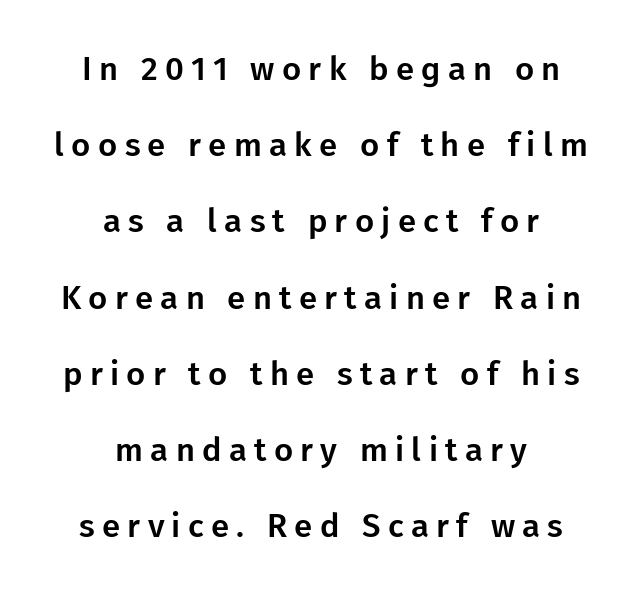
Q: Is the text italic (slanted)? A: No, it is upright.
Q: Is the typeface a serif or a sans-serif typeface? A: Sans-serif.
Q: Is the text underlined? A: No.
Q: How is the paragraph aligned? A: Centered.
Q: Is the spacing between letters normal or unusually wide? A: Unusually wide.
Q: Is the spacing between lines tight, normal or loose? A: Loose.
Q: Width (condensed, normal, or wide)? A: Normal.
Q: Stroke contrast? A: Low.
Q: x-height? A: Medium.
Q: Monospaced? A: No.
